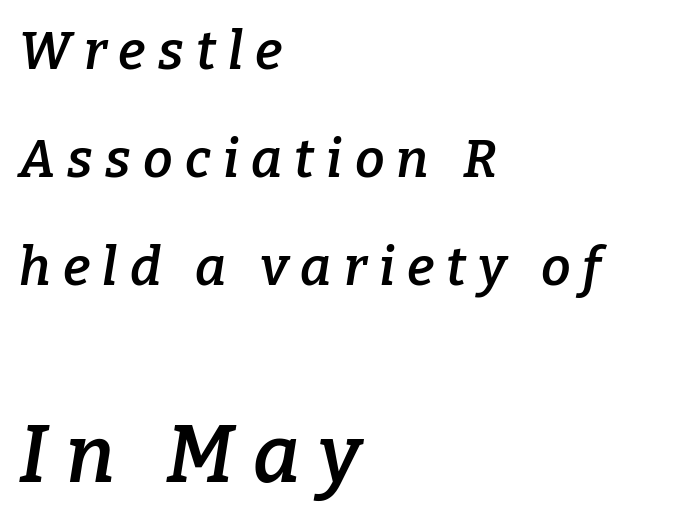
{"serif": "yes", "italic": "yes", "lean": "right", "slant_degrees": 9, "bold": "semi", "weight": "semibold", "width": "normal", "stroke_contrast": "low", "x_height": "medium", "monospaced": "no", "underline": "no", "align": "left", "line_spacing": "loose", "line_spacing_ratio": 2.04, "letter_spacing": "wide", "letter_spacing_em": 0.23, "larger_block": "second", "size_ratio": 1.51, "glyph_px": 80}
